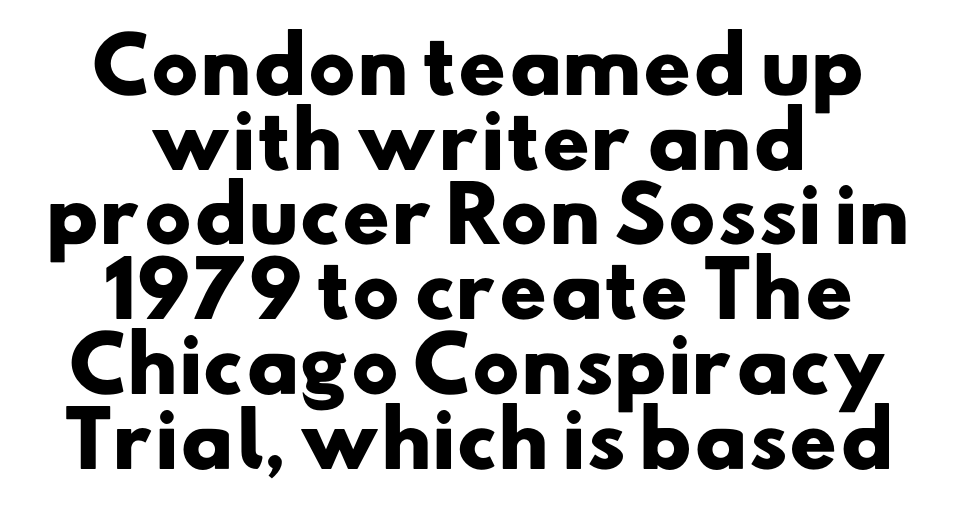
Q: Is the text bold? A: Yes.
Q: Is the typeface a serif or a sans-serif typeface? A: Sans-serif.
Q: Is the text underlined? A: No.
Q: How is the paragraph aligned? A: Centered.
Q: Is the spacing between letters normal or unusually wide? A: Normal.
Q: Is the spacing between lines tight, normal or loose? A: Tight.
Q: Width (condensed, normal, or wide)? A: Wide.
Q: Stroke contrast? A: Low.
Q: x-height? A: Small.
Q: Monospaced? A: No.
